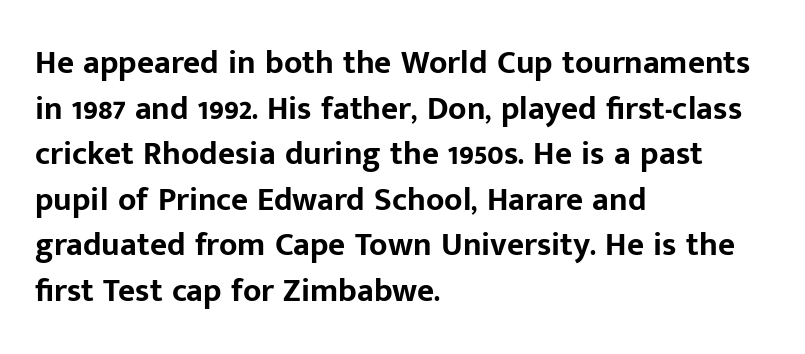
Q: Is the text bold? A: Yes.
Q: Is the text italic (slanted)? A: No, it is upright.
Q: Is the typeface a serif or a sans-serif typeface? A: Sans-serif.
Q: Is the text underlined? A: No.
Q: How is the paragraph aligned? A: Left-aligned.
Q: Is the spacing between letters normal or unusually wide? A: Normal.
Q: Is the spacing between lines tight, normal or loose? A: Normal.
Q: Width (condensed, normal, or wide)? A: Normal.
Q: Stroke contrast? A: Low.
Q: x-height? A: Medium.
Q: Monospaced? A: No.
